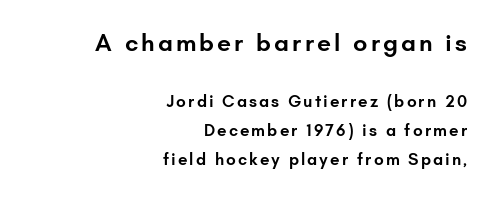
The image shows 25 px text type, upright; set right-aligned, normal line spacing (1.69x), not underlined; the first (top) block is 1.47x larger.
